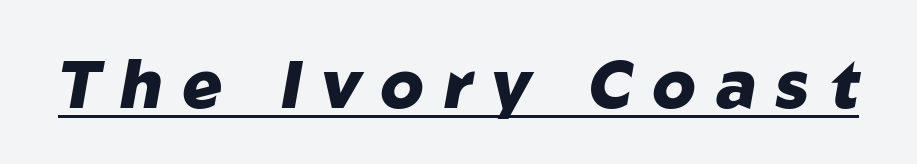
The sample's only ornament is a line tracing under the words. The sample has been set heavy, in full bold. Quick note: italic. Character widths vary here, with narrow letters taking less room than wide ones. Tracking here is generous; glyphs stand well apart from one another.
